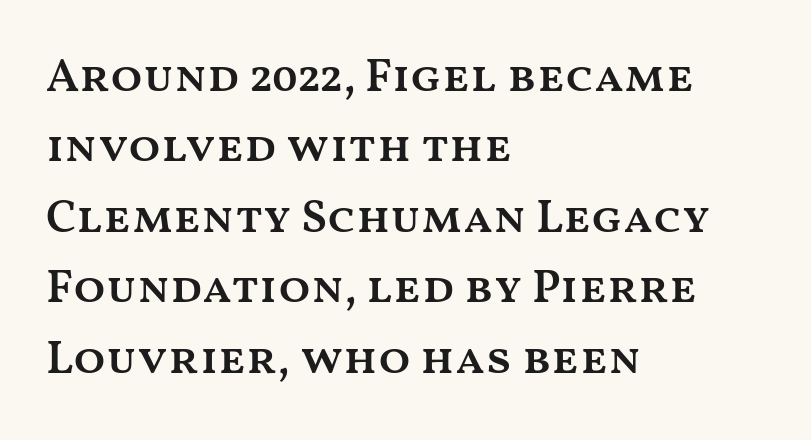
Q: Is the text bold? A: Semi-bold.
Q: Is the text italic (slanted)? A: No, it is upright.
Q: Is the text underlined? A: No.
Q: How is the paragraph aligned? A: Left-aligned.
Q: Is the spacing between letters normal or unusually wide? A: Normal.
Q: Is the spacing between lines tight, normal or loose? A: Normal.
Q: Width (condensed, normal, or wide)? A: Wide.
Q: Stroke contrast? A: Medium.
Q: x-height? A: Medium.
Q: Monospaced? A: No.
